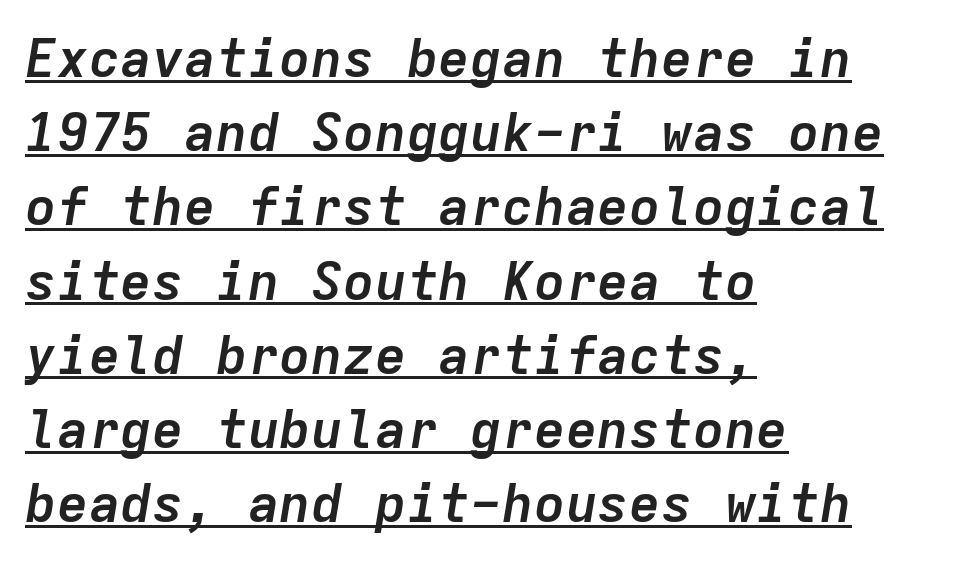
Plenty of ink on the page — the face is bold. These lines are rendered in a fixed-pitch font. Students, observe the line beneath the letters — that is underlining. Evenly set lines give the paragraph a standard silhouette.
